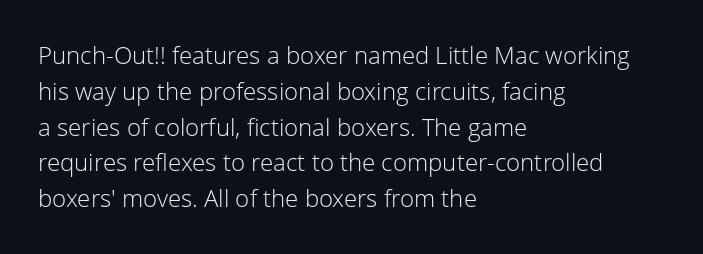
Q: Is the text bold? A: No.
Q: Is the text italic (slanted)? A: No, it is upright.
Q: Is the text underlined? A: No.
Q: How is the paragraph aligned? A: Left-aligned.
Q: Is the spacing between letters normal or unusually wide? A: Normal.
Q: Is the spacing between lines tight, normal or loose? A: Normal.
